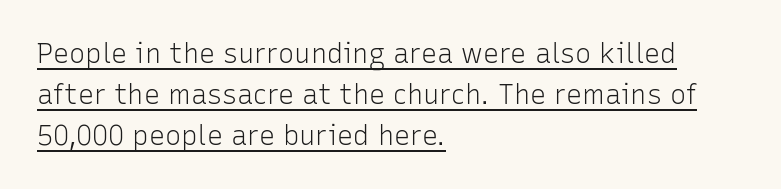
Baseline-to-baseline distance is the conventional proportion of letter height. The passage is arranged the way most books set body copy — flush left. This sample carries an underscore along the baseline area. Each stroke keeps to a modest, everyday thickness or less.
